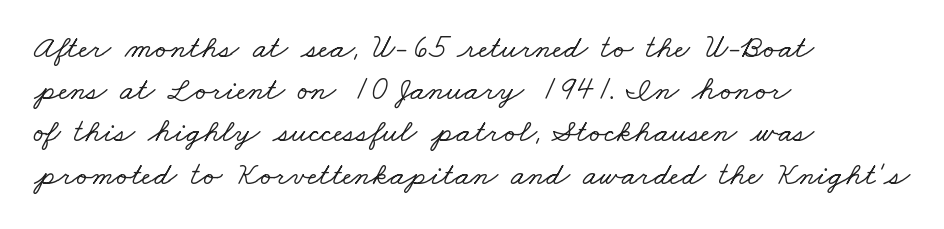
{"serif": "yes", "width": "wide", "stroke_contrast": "low", "x_height": "small", "monospaced": "no", "underline": "no", "align": "left", "line_spacing": "normal", "line_spacing_ratio": 1.28, "letter_spacing": "normal", "letter_spacing_em": 0.0, "glyph_px": 33}
